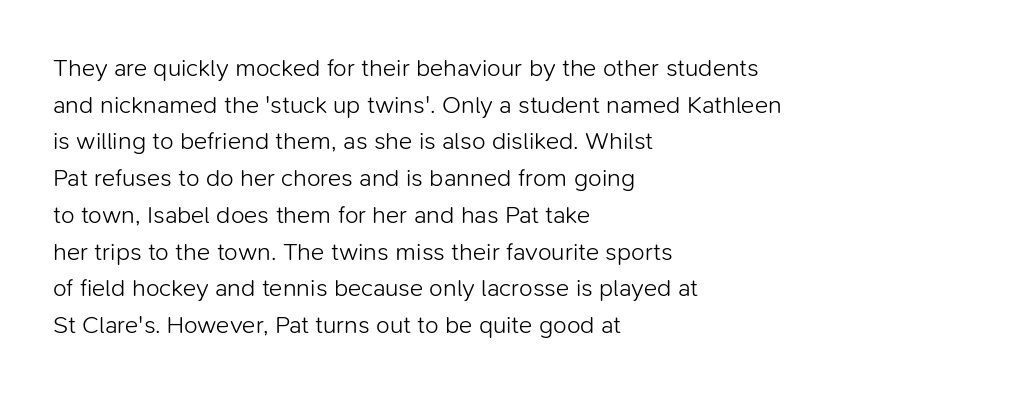
Q: Is the text bold? A: No.
Q: Is the text italic (slanted)? A: No, it is upright.
Q: Is the text underlined? A: No.
Q: How is the paragraph aligned? A: Left-aligned.
Q: Is the spacing between letters normal or unusually wide? A: Normal.
Q: Is the spacing between lines tight, normal or loose? A: Normal.
